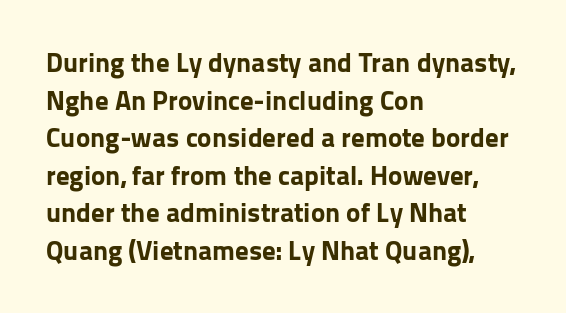
Q: Is the text bold? A: Yes.
Q: Is the text italic (slanted)? A: No, it is upright.
Q: Is the text underlined? A: No.
Q: How is the paragraph aligned? A: Left-aligned.
Q: Is the spacing between letters normal or unusually wide? A: Normal.
Q: Is the spacing between lines tight, normal or loose? A: Normal.
